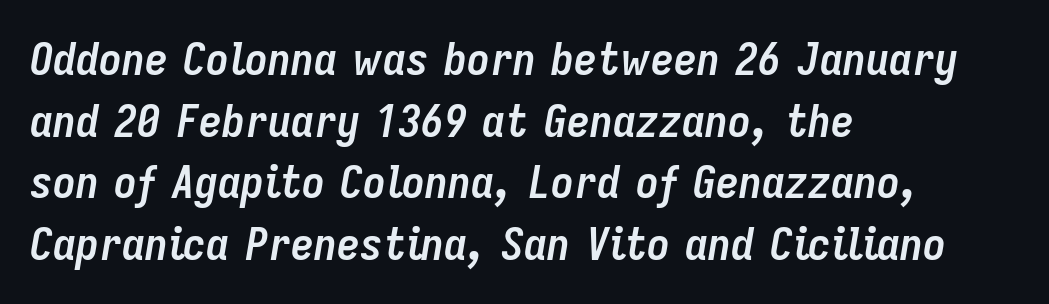
{"italic": "yes", "lean": "right", "slant_degrees": 9, "bold": "yes", "weight": "semibold", "width": "condensed", "stroke_contrast": "low", "x_height": "medium", "monospaced": "no", "underline": "no", "align": "left", "line_spacing": "normal", "line_spacing_ratio": 1.34, "letter_spacing": "normal", "letter_spacing_em": 0.0, "glyph_px": 46}
